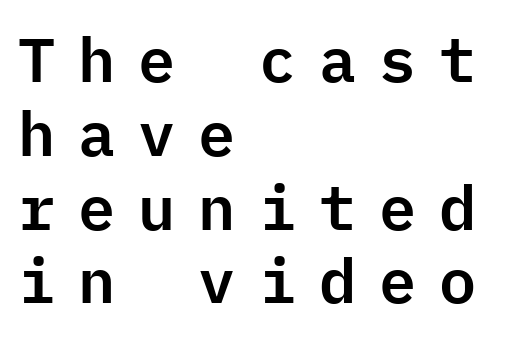
Posture: vertical. Reading down the block, your eye returns to a fixed left position each line. The tracking jumps out immediately: characters are airy and widely separated. Do the characters align in a grid? Yes, the font is monospaced. In terms of letterform style, serifs are entirely absent. Only glyphs here, with clear space below each row.
